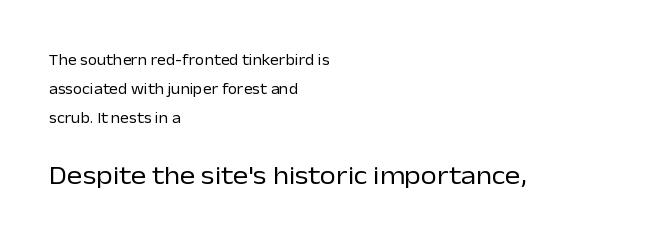
Q: Is the text bold? A: No.
Q: Is the text italic (slanted)? A: No, it is upright.
Q: Is the text underlined? A: No.
Q: How is the paragraph aligned? A: Left-aligned.
Q: Is the spacing between letters normal or unusually wide? A: Normal.
Q: Is the spacing between lines tight, normal or loose? A: Loose.
Q: Which block of text is set in a larger size, the first (top) or the second (bottom)? A: The second (bottom) one.
